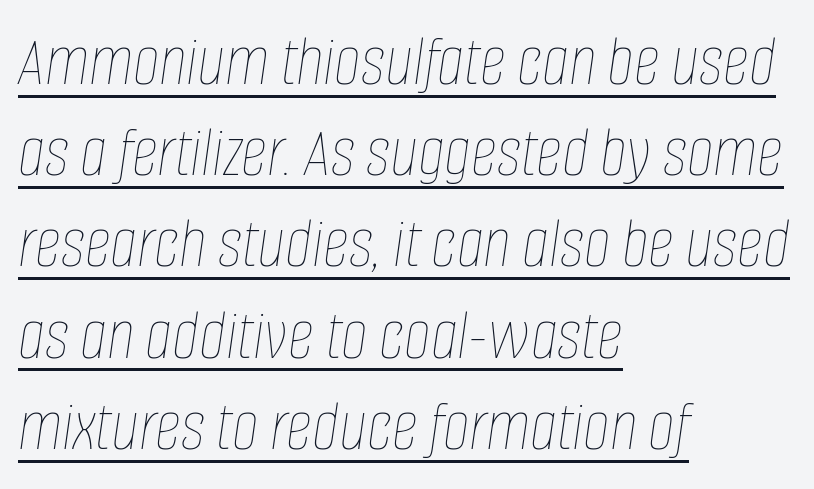
The letterforms sit shoulder to shoulder at normal distance. Here the designer chose a conventional face with non-uniform glyph widths. Stem width sits at or under what a default text font uses. Does the lettering tilt? It does — this is italic.
